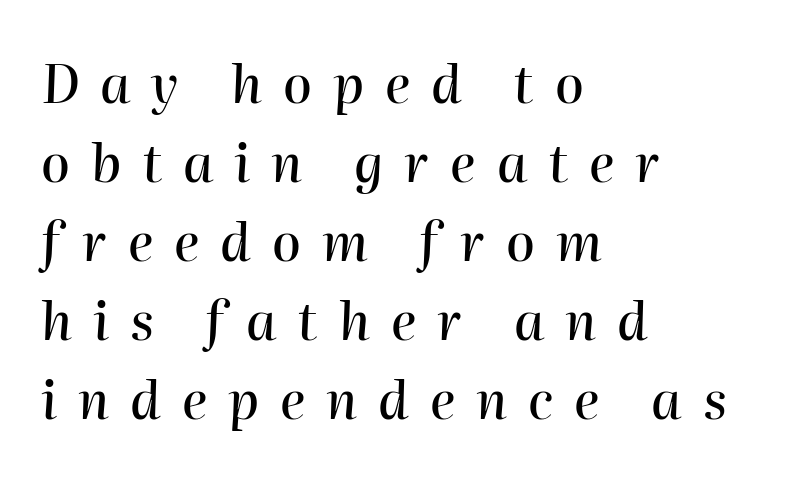
The image shows 52 px text type, italic (leaning right); set left-aligned, normal line spacing (1.52x), unusually wide letter spacing (+0.4 em), not underlined; high stroke contrast and a medium x-height.
